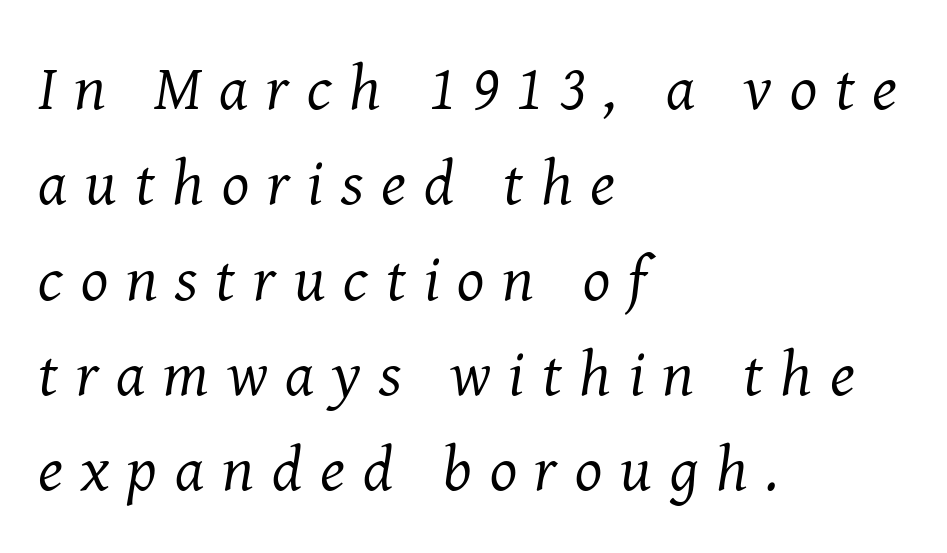
{"serif": "yes", "italic": "yes", "lean": "right", "slant_degrees": 8, "bold": "no", "weight": "regular", "width": "normal", "stroke_contrast": "medium", "x_height": "medium", "monospaced": "no", "underline": "no", "align": "left", "line_spacing": "normal", "line_spacing_ratio": 1.49, "letter_spacing": "wide", "letter_spacing_em": 0.28, "glyph_px": 64}
